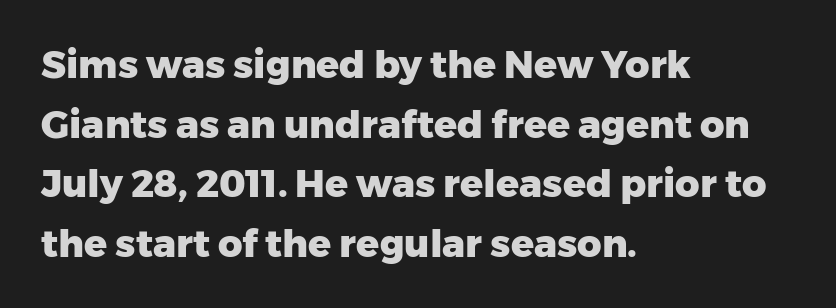
The image shows 38 px heavy sans-serif type, upright; set left-aligned, normal line spacing (1.57x), normal letter spacing, not underlined; low stroke contrast and a medium x-height.
